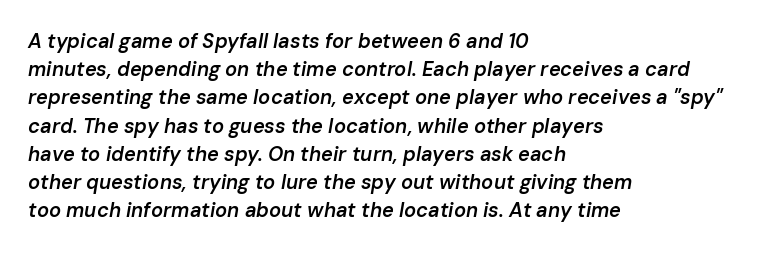
The image shows 20 px text type, italic (leaning right); set left-aligned, normal line spacing (1.41x), normal letter spacing, not underlined.
